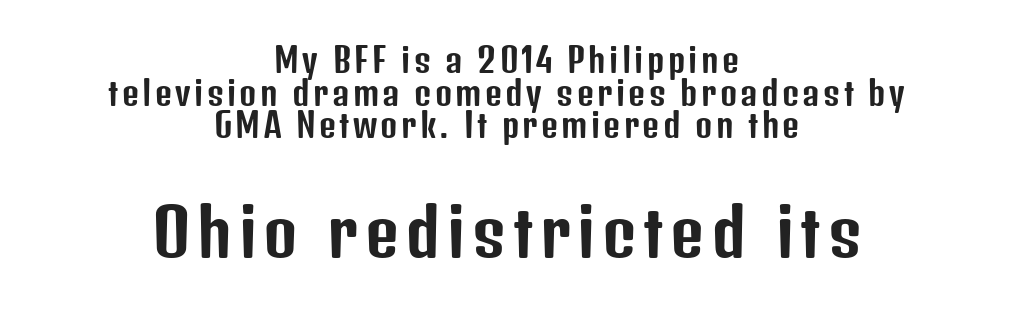
Q: Is the text italic (slanted)? A: No, it is upright.
Q: Is the typeface a serif or a sans-serif typeface? A: Sans-serif.
Q: Is the text underlined? A: No.
Q: How is the paragraph aligned? A: Centered.
Q: Is the spacing between lines tight, normal or loose? A: Tight.
Q: Which block of text is set in a larger size, the first (top) or the second (bottom)? A: The second (bottom) one.
Q: Width (condensed, normal, or wide)? A: Condensed.
Q: Stroke contrast? A: Low.
Q: x-height? A: Medium.
Q: Monospaced? A: No.
